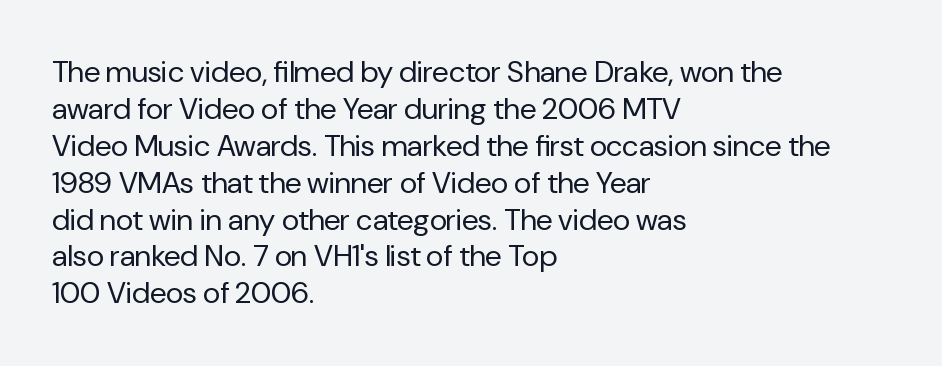
Descender tails drop into unmarked territory. The rendering shows plain stroke endings on the letterforms — a sans-serif design. Weight class: somewhere from thin through regular. No italicization has been applied; the sample stays upright.
